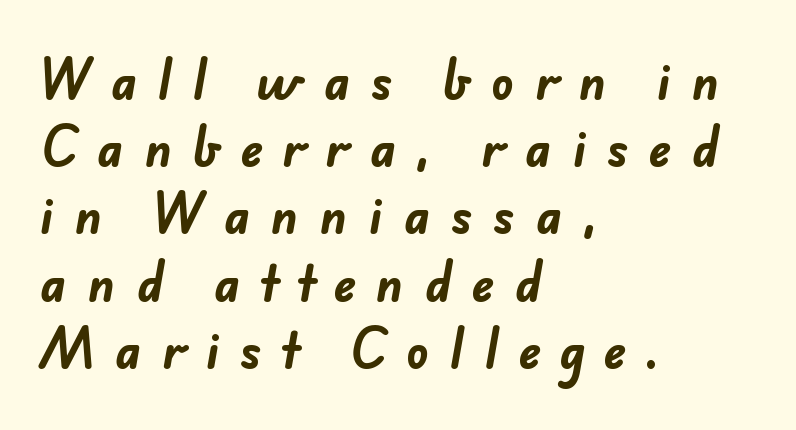
{"serif": "no", "bold": "yes", "weight": "bold", "width": "normal", "stroke_contrast": "low", "x_height": "small", "monospaced": "no", "underline": "no", "align": "left", "line_spacing": "normal", "line_spacing_ratio": 1.43, "letter_spacing": "wide", "letter_spacing_em": 0.44, "glyph_px": 47}
